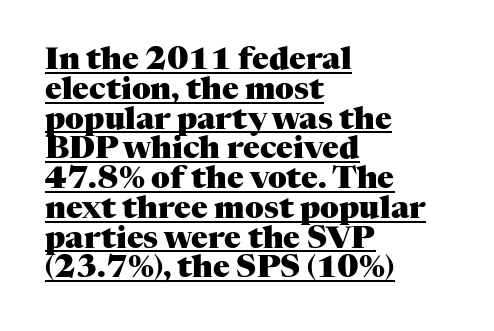
The image shows 31 px heavy serif type, upright; set left-aligned, tight line spacing (0.96x), normal letter spacing, underlined; medium stroke contrast and a medium x-height.
